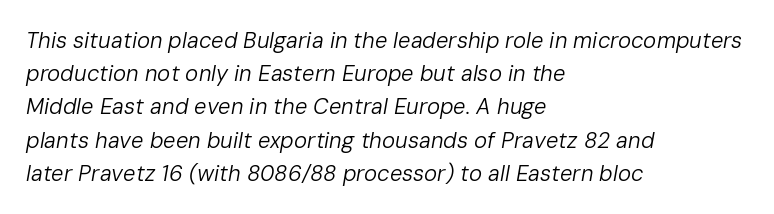
The image shows 22 px text type, italic (leaning right); set left-aligned, normal line spacing (1.51x), normal letter spacing, not underlined.
